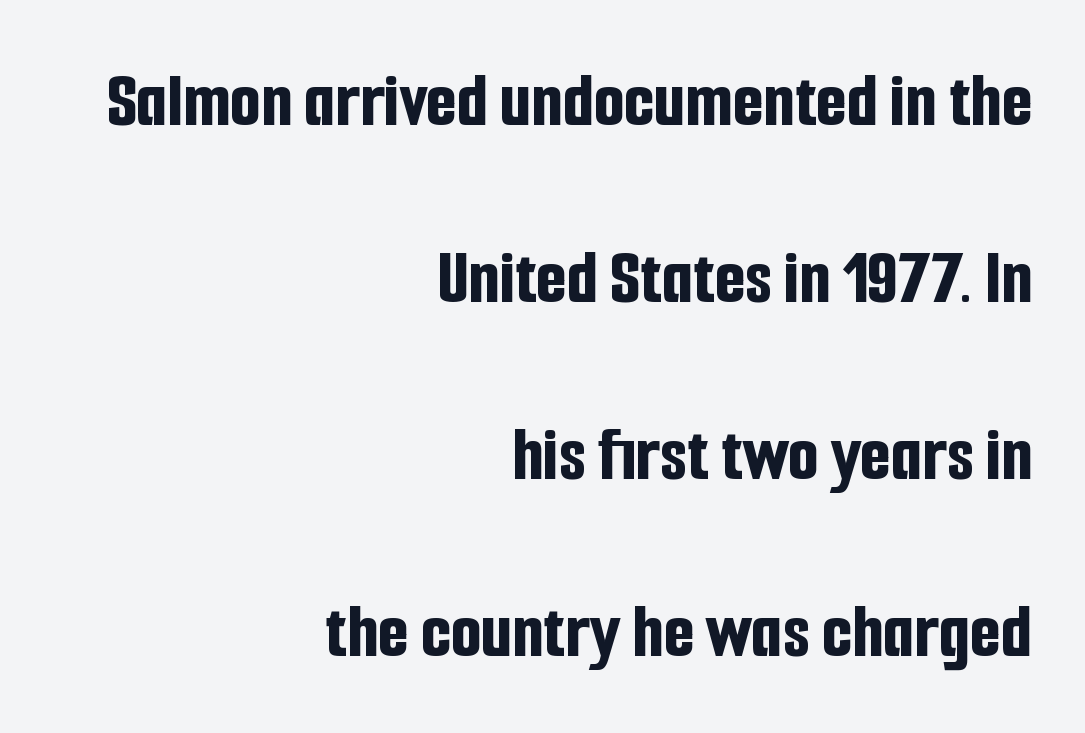
The image shows 79 px bold, condensed sans-serif type, upright; set right-aligned, loose line spacing (2.24x), normal letter spacing, not underlined; low stroke contrast and a medium x-height.
